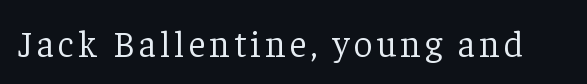
No word sits above an underline. Characters remain perfectly vertical along every line. Stroke thickness stays within the range of a standard reading face or lighter. Note the varied advance widths — an 'i' is clearly narrower than an 'm'. Yep, those are serifs on the letters.
